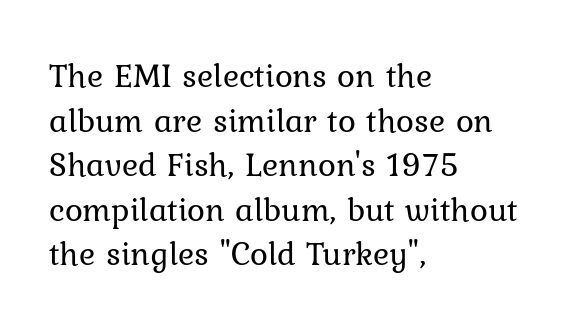
Q: Is the text bold? A: No.
Q: Is the text italic (slanted)? A: No, it is upright.
Q: Is the typeface a serif or a sans-serif typeface? A: Serif.
Q: Is the text underlined? A: No.
Q: How is the paragraph aligned? A: Left-aligned.
Q: Is the spacing between letters normal or unusually wide? A: Normal.
Q: Is the spacing between lines tight, normal or loose? A: Normal.
Q: Width (condensed, normal, or wide)? A: Normal.
Q: Stroke contrast? A: Low.
Q: x-height? A: Medium.
Q: Monospaced? A: No.
